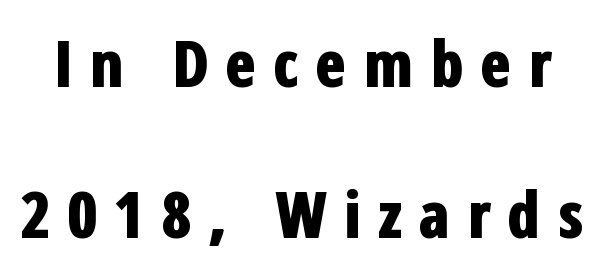
The image shows 64 px bold, condensed sans-serif type, upright; set loose line spacing (2.36x), unusually wide letter spacing (+0.25 em), not underlined; low stroke contrast and a medium x-height.
